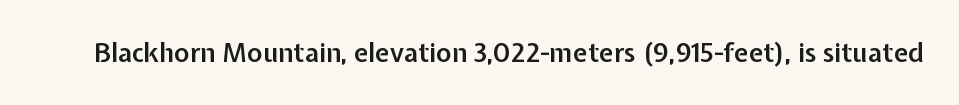
Q: Is the text bold? A: Semi-bold.
Q: Is the text italic (slanted)? A: No, it is upright.
Q: Is the text underlined? A: No.
Q: Is the spacing between letters normal or unusually wide? A: Normal.
